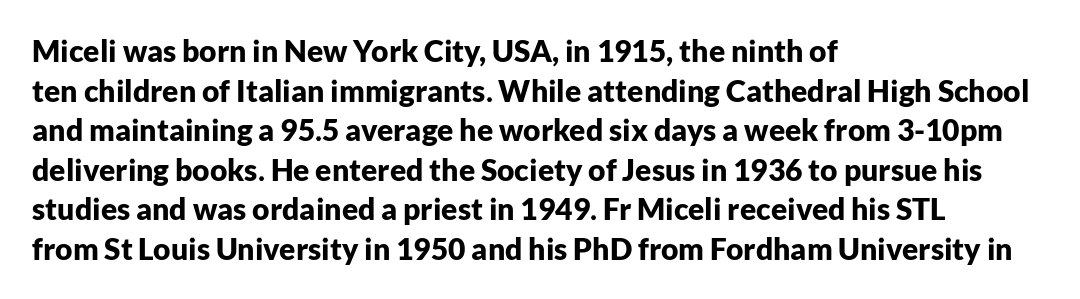
Q: Is the text bold? A: Yes.
Q: Is the text italic (slanted)? A: No, it is upright.
Q: Is the typeface a serif or a sans-serif typeface? A: Sans-serif.
Q: Is the text underlined? A: No.
Q: How is the paragraph aligned? A: Left-aligned.
Q: Is the spacing between letters normal or unusually wide? A: Normal.
Q: Is the spacing between lines tight, normal or loose? A: Normal.
Q: Width (condensed, normal, or wide)? A: Normal.
Q: Stroke contrast? A: Low.
Q: x-height? A: Medium.
Q: Monospaced? A: No.
